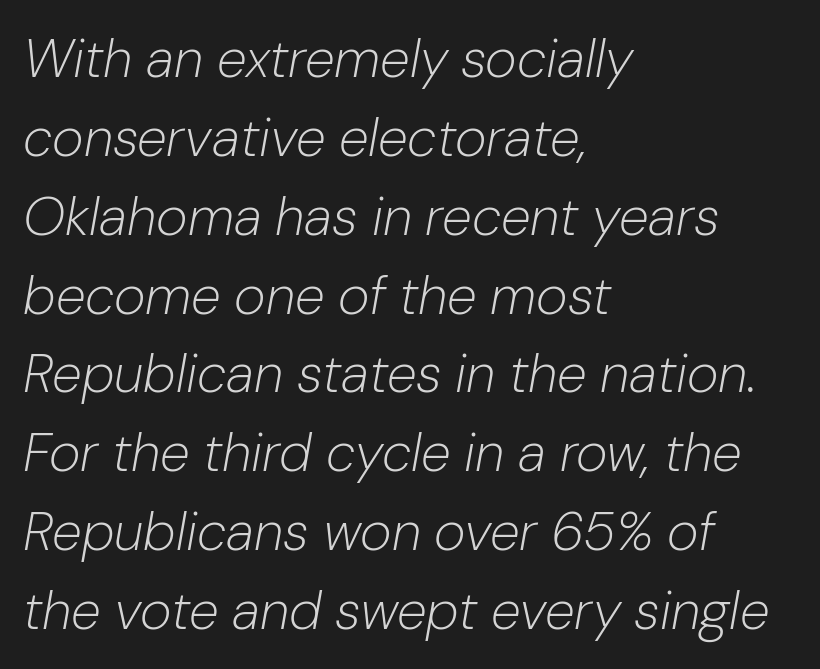
Glance below the letters and you will spot only blank space. Does the lettering tilt? It does — this is italic. In terms of leading, this rendering sits right in the middle. Standard letterfit; no display-style spreading of the glyphs. Does the copy run flush right? No — it runs flush left.
